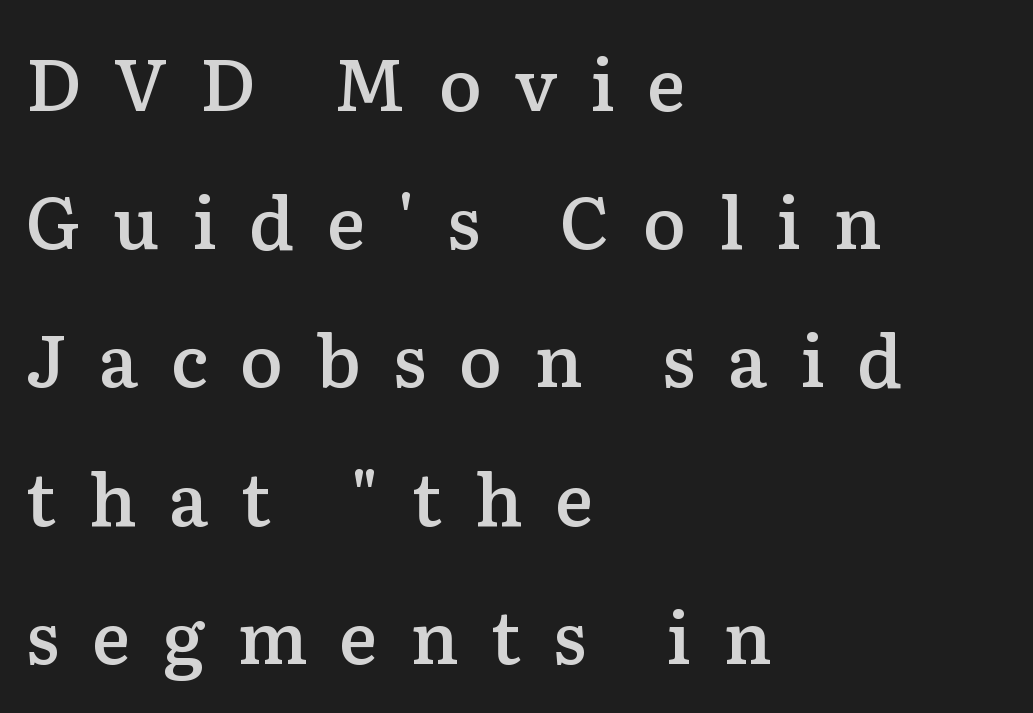
Q: Is the text bold? A: Semi-bold.
Q: Is the text italic (slanted)? A: No, it is upright.
Q: Is the typeface a serif or a sans-serif typeface? A: Serif.
Q: Is the text underlined? A: No.
Q: How is the paragraph aligned? A: Left-aligned.
Q: Is the spacing between letters normal or unusually wide? A: Unusually wide.
Q: Is the spacing between lines tight, normal or loose? A: Loose.
Q: Width (condensed, normal, or wide)? A: Normal.
Q: Stroke contrast? A: Low.
Q: x-height? A: Medium.
Q: Monospaced? A: No.
